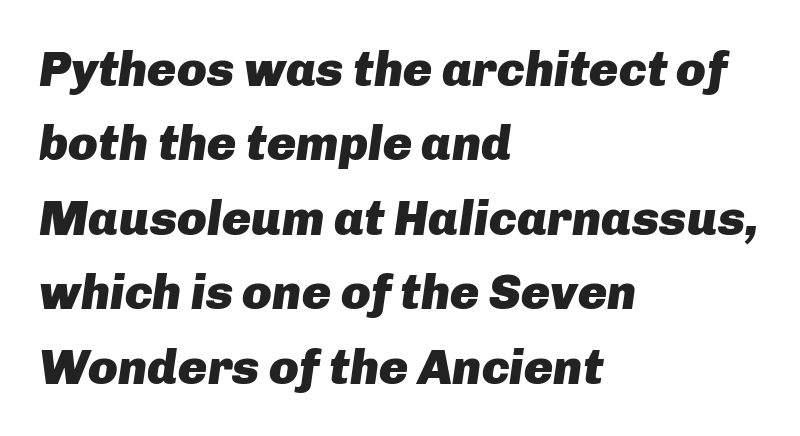
The rendering uses natural spacing where letterforms have individual widths. Does the lettering tilt? It does — this is italic. This rendering features lettering with no underline. Caption: multi-line text, flush left, ragged right. Is the letter spacing exaggerated? No — it looks like the ordinary default.
